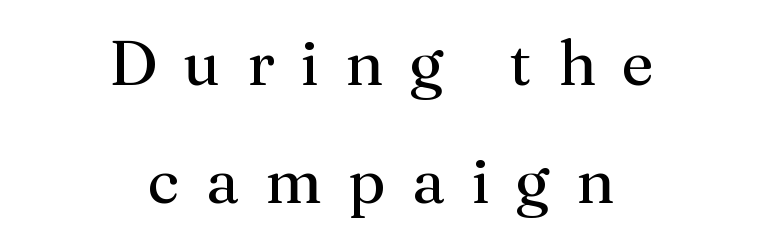
The image shows 63 px regular-weight serif type, upright; set centered, line spacing 1.87x, unusually wide letter spacing (+0.42 em), not underlined; medium stroke contrast and a medium x-height.
